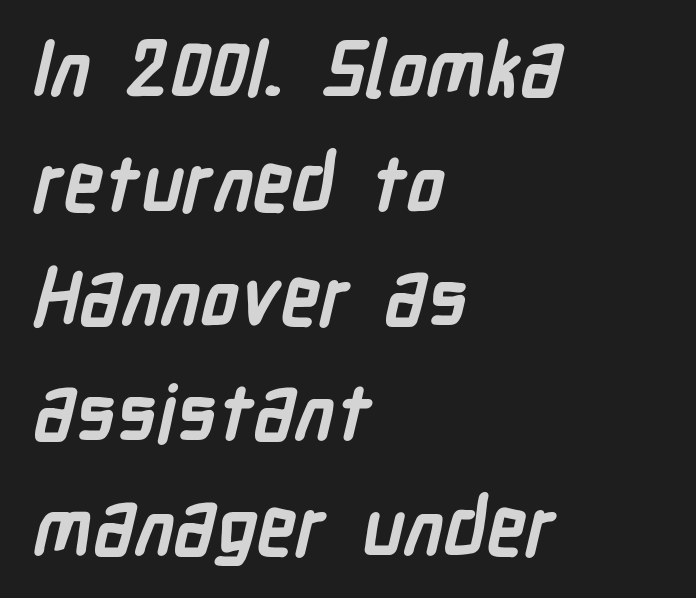
{"serif": "no", "bold": "yes", "weight": "semibold", "width": "condensed", "stroke_contrast": "low", "x_height": "medium", "monospaced": "no", "underline": "no", "align": "left", "line_spacing": "normal", "line_spacing_ratio": 1.47, "letter_spacing": "normal", "letter_spacing_em": 0.0, "glyph_px": 78}
